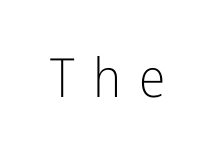
{"serif": "no", "italic": "no", "bold": "no", "weight": "light", "width": "condensed", "stroke_contrast": "low", "x_height": "medium", "monospaced": "no", "underline": "no", "letter_spacing": "wide", "letter_spacing_em": 0.34, "glyph_px": 54}
